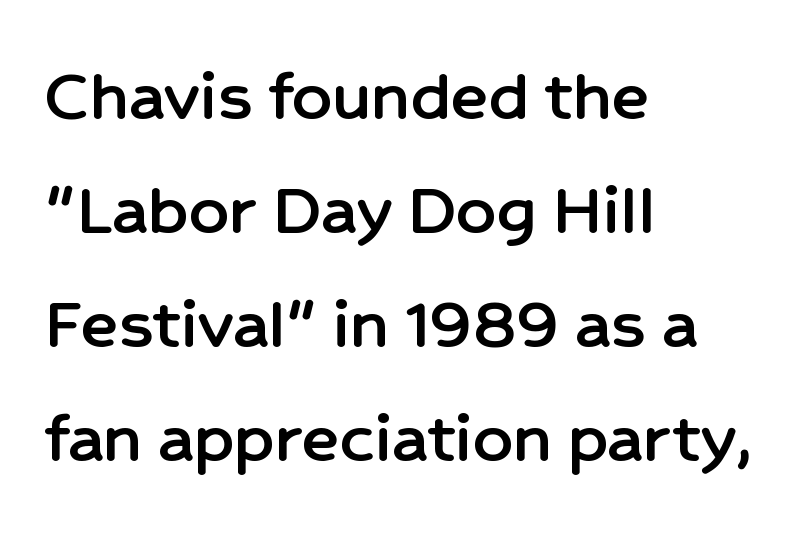
{"serif": "no", "italic": "no", "width": "normal", "stroke_contrast": "low", "x_height": "medium", "monospaced": "no", "underline": "no", "align": "left", "line_spacing": "normal", "line_spacing_ratio": 1.46, "letter_spacing": "normal", "letter_spacing_em": 0.0, "glyph_px": 78}
